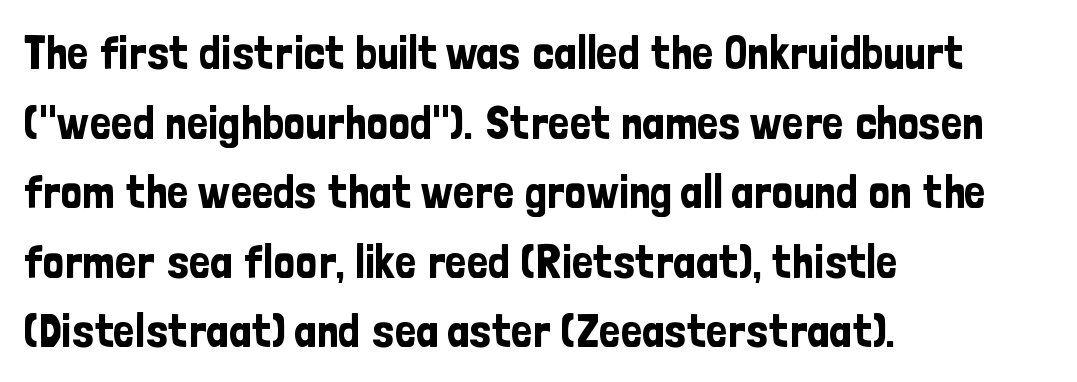
The image shows 47 px condensed sans-serif type, upright; set left-aligned, normal line spacing (1.48x), normal letter spacing, not underlined; low stroke contrast and a medium x-height.
